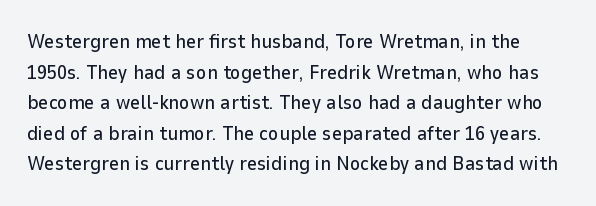
Q: Is the text italic (slanted)? A: No, it is upright.
Q: Is the text underlined? A: No.
Q: Is the spacing between letters normal or unusually wide? A: Normal.
Q: Is the spacing between lines tight, normal or loose? A: Normal.
